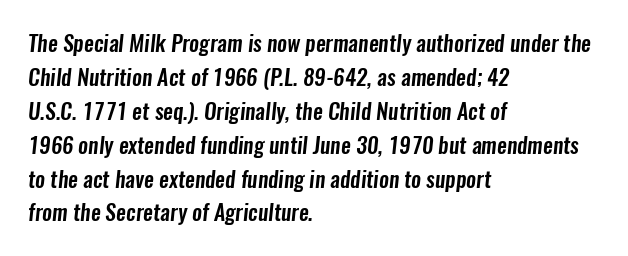
Q: Is the text underlined? A: No.
Q: How is the paragraph aligned? A: Left-aligned.
Q: Is the spacing between letters normal or unusually wide? A: Normal.
Q: Is the spacing between lines tight, normal or loose? A: Normal.
